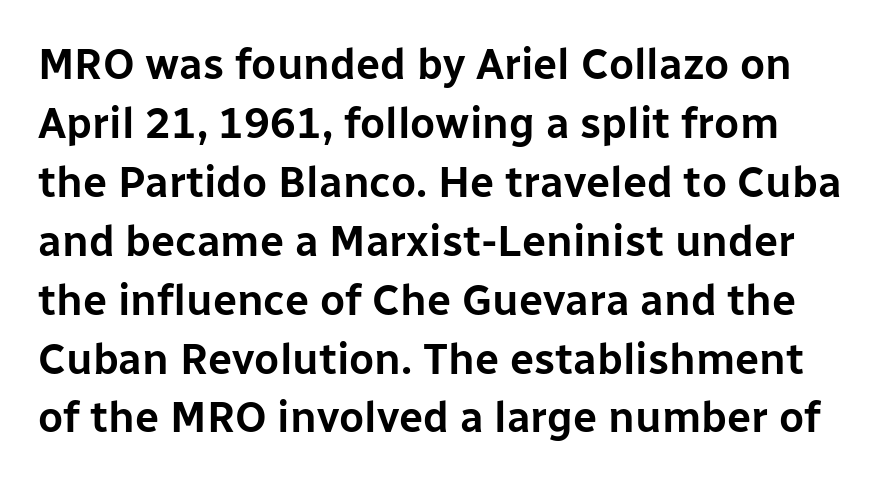
{"serif": "no", "italic": "no", "width": "normal", "stroke_contrast": "low", "x_height": "medium", "monospaced": "no", "underline": "no", "line_spacing": "normal", "line_spacing_ratio": 1.37, "letter_spacing": "normal", "letter_spacing_em": 0.0, "glyph_px": 43}
